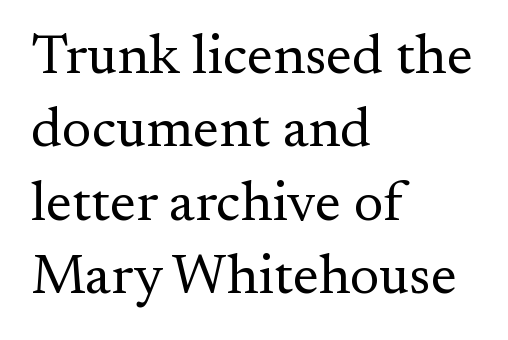
Normally led — the rows are evenly, conventionally spaced. Leftover space on each line is placed entirely after the last word. The letterforms sit shoulder to shoulder at normal distance. Each stroke keeps to a modest, everyday thickness or less. The baseline area is clear.
